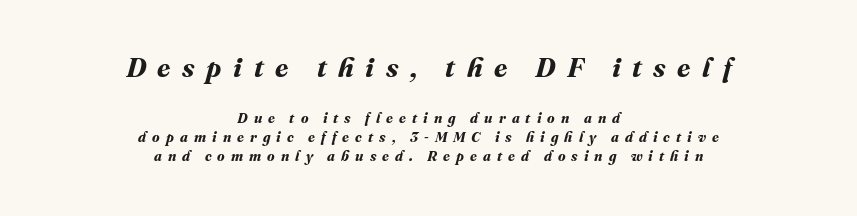
Alignment: centered. Someone cranked the tracking dial way up on this one. This block has exactly the height ordinary leading produces. The sample has been set heavy, in full bold. The specimen omits any rule beneath the text block's lines. Which chunk is bigger? The first one — the top block dwarfs the bottom.
